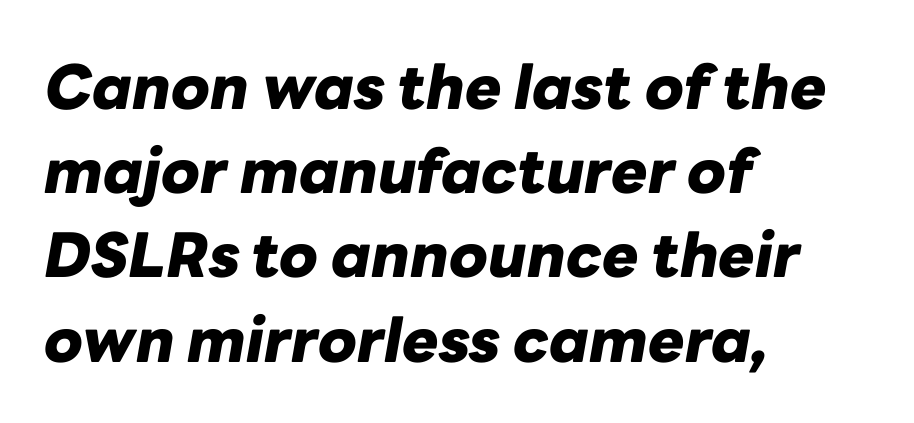
Normally led — the rows are evenly, conventionally spaced. The gaps between neighbouring characters are ordinary and unremarkable. The rendering applies a slant to the glyphs. The strokes are fattened all the way to bold. In CSS terms this would be text-align: left.
